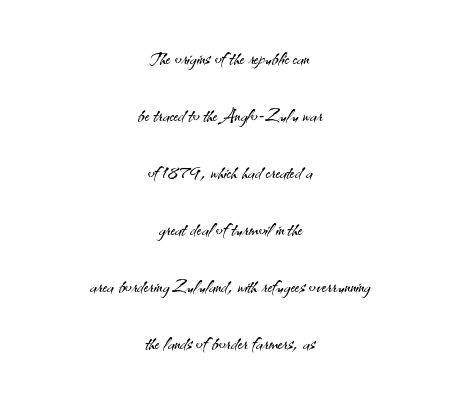
{"bold": "no", "underline": "no", "align": "center", "line_spacing": "loose", "line_spacing_ratio": 2.28, "letter_spacing": "normal", "letter_spacing_em": 0.0, "glyph_px": 25}
